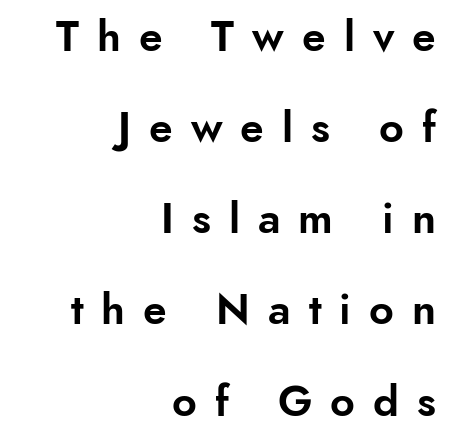
Q: Is the text italic (slanted)? A: No, it is upright.
Q: Is the typeface a serif or a sans-serif typeface? A: Sans-serif.
Q: Is the text underlined? A: No.
Q: How is the paragraph aligned? A: Right-aligned.
Q: Is the spacing between letters normal or unusually wide? A: Unusually wide.
Q: Is the spacing between lines tight, normal or loose? A: Loose.
Q: Width (condensed, normal, or wide)? A: Normal.
Q: Stroke contrast? A: Low.
Q: x-height? A: Small.
Q: Monospaced? A: No.
